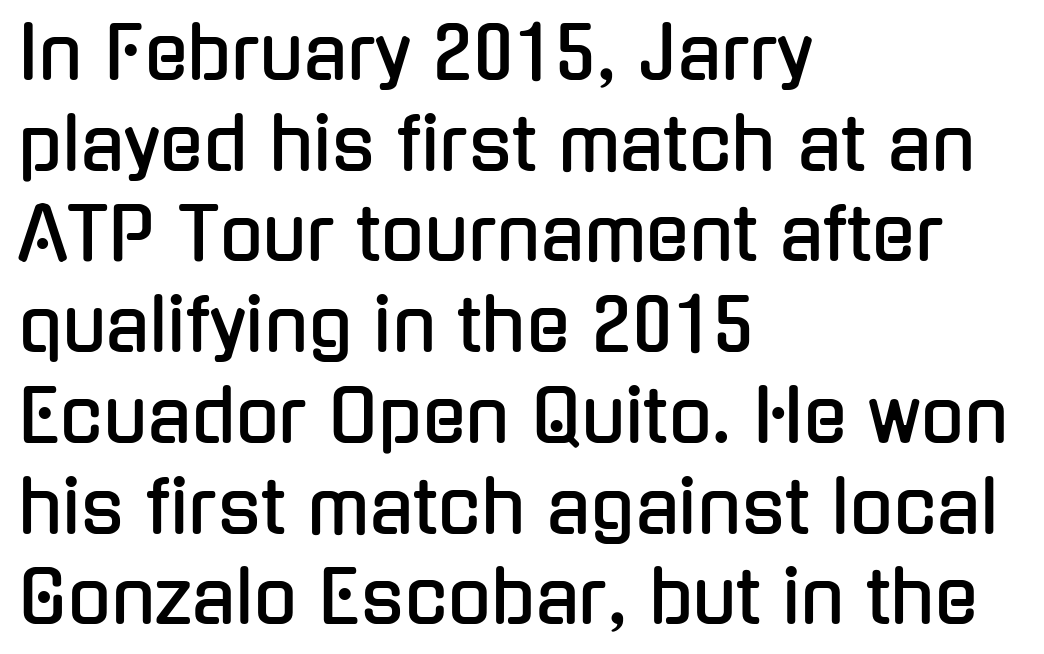
Alignment: flush left. Just letters on the line, the space beneath them empty. The passage shown is typed in a proportional face where columns would drift. Is the letter spacing exaggerated? No — it looks like the ordinary default.
